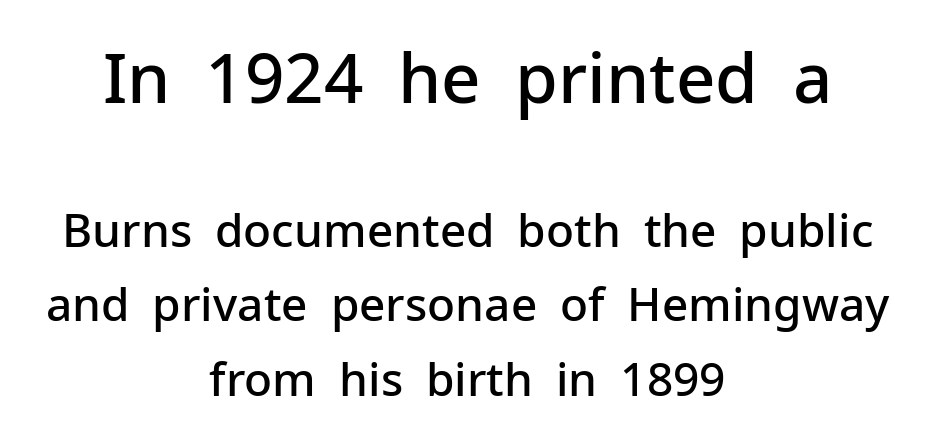
Q: Is the text bold? A: Semi-bold.
Q: Is the text italic (slanted)? A: No, it is upright.
Q: Is the typeface a serif or a sans-serif typeface? A: Sans-serif.
Q: Is the text underlined? A: No.
Q: How is the paragraph aligned? A: Centered.
Q: Is the spacing between letters normal or unusually wide? A: Normal.
Q: Is the spacing between lines tight, normal or loose? A: Normal.
Q: Which block of text is set in a larger size, the first (top) or the second (bottom)? A: The first (top) one.
Q: Width (condensed, normal, or wide)? A: Normal.
Q: Stroke contrast? A: Low.
Q: x-height? A: Medium.
Q: Monospaced? A: No.
